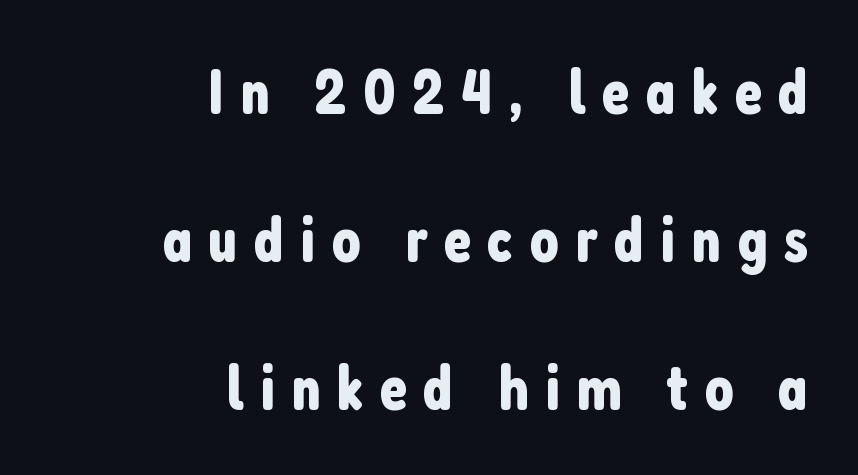
{"serif": "no", "italic": "no", "width": "condensed", "stroke_contrast": "low", "x_height": "medium", "monospaced": "no", "underline": "no", "align": "right", "line_spacing": "loose", "line_spacing_ratio": 2.31, "letter_spacing": "wide", "letter_spacing_em": 0.25, "glyph_px": 64}
